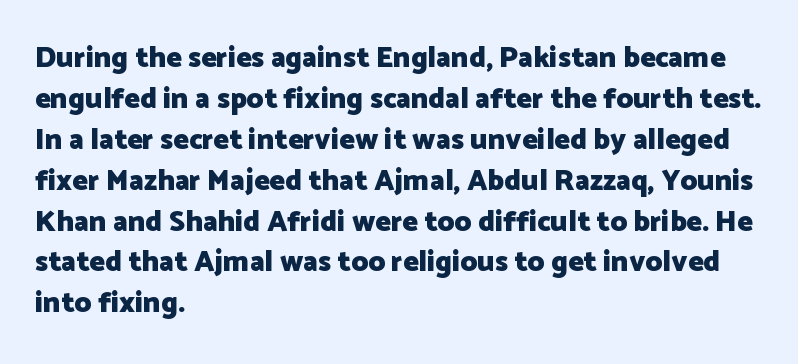
Q: Is the text bold? A: Yes.
Q: Is the text italic (slanted)? A: No, it is upright.
Q: Is the typeface a serif or a sans-serif typeface? A: Sans-serif.
Q: Is the text underlined? A: No.
Q: How is the paragraph aligned? A: Left-aligned.
Q: Is the spacing between letters normal or unusually wide? A: Normal.
Q: Is the spacing between lines tight, normal or loose? A: Normal.
Q: Width (condensed, normal, or wide)? A: Normal.
Q: Stroke contrast? A: Low.
Q: x-height? A: Medium.
Q: Monospaced? A: No.
